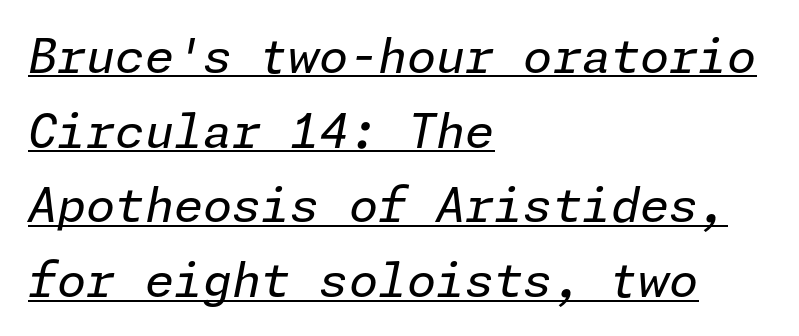
{"italic": "yes", "lean": "right", "slant_degrees": 11, "bold": "no", "weight": "regular", "width": "normal", "stroke_contrast": "low", "x_height": "medium", "underline": "yes", "align": "left", "line_spacing": "normal", "line_spacing_ratio": 1.59, "letter_spacing": "normal", "letter_spacing_em": 0.0, "glyph_px": 47}
